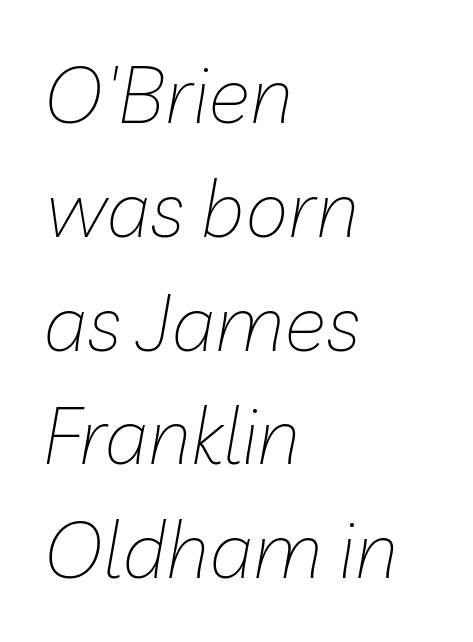
The lettering tilts uniformly, giving the passage an italic look. Do the characters align in a grid? No, the font is proportional. Vertical spacing — default. Summary of weight: not heavy and not bold. The passage shown has conventional tracking throughout. These lines stack with their left ends in a neat column.
